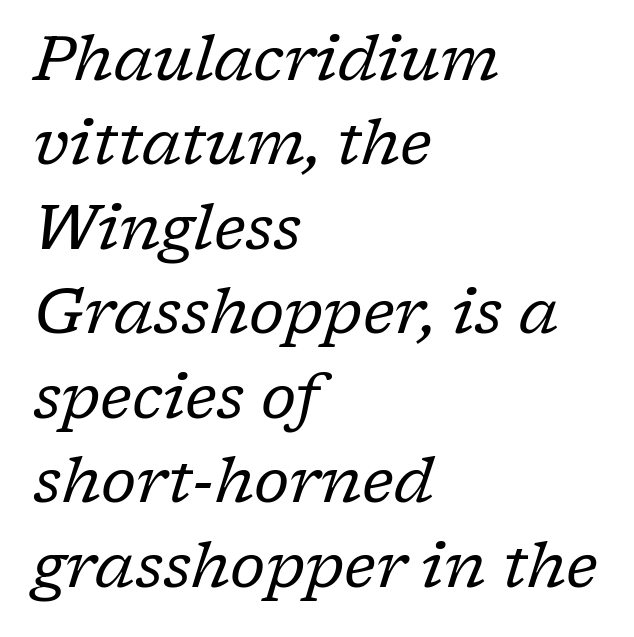
Q: Is the text bold? A: No.
Q: Is the text italic (slanted)? A: Yes, it leans right by about 17 degrees.
Q: Is the typeface a serif or a sans-serif typeface? A: Serif.
Q: Is the text underlined? A: No.
Q: How is the paragraph aligned? A: Left-aligned.
Q: Is the spacing between letters normal or unusually wide? A: Normal.
Q: Is the spacing between lines tight, normal or loose? A: Normal.
Q: Width (condensed, normal, or wide)? A: Normal.
Q: Stroke contrast? A: Low.
Q: x-height? A: Medium.
Q: Monospaced? A: No.
